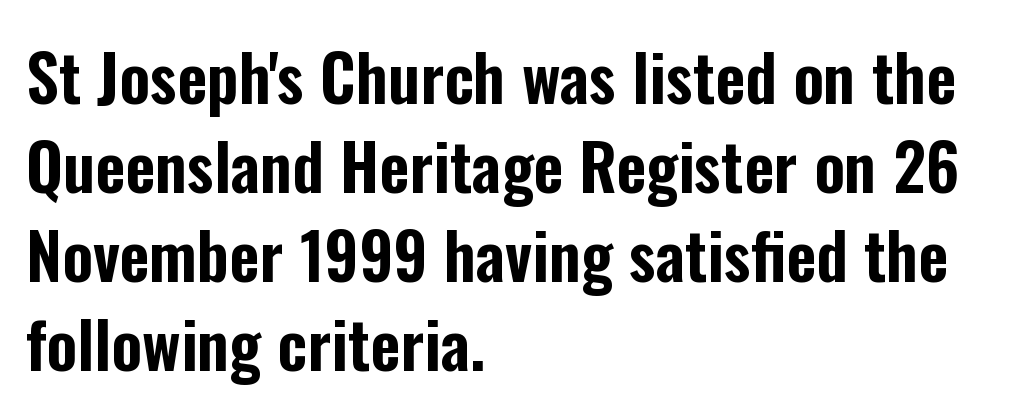
Q: Is the text italic (slanted)? A: No, it is upright.
Q: Is the typeface a serif or a sans-serif typeface? A: Sans-serif.
Q: Is the text underlined? A: No.
Q: How is the paragraph aligned? A: Left-aligned.
Q: Is the spacing between letters normal or unusually wide? A: Normal.
Q: Is the spacing between lines tight, normal or loose? A: Normal.
Q: Width (condensed, normal, or wide)? A: Condensed.
Q: Stroke contrast? A: Low.
Q: x-height? A: Medium.
Q: Monospaced? A: No.
